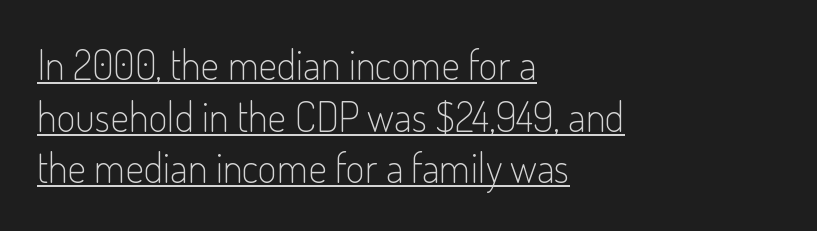
Ascenders rise straight up at ninety degrees. Stroke mass is kept to a normal reading level or below. Quick note: underline on. Rows of type keep a routine distance in the vertical direction. Nothing sits at the stroke ends, so this counts as sans-serif.
